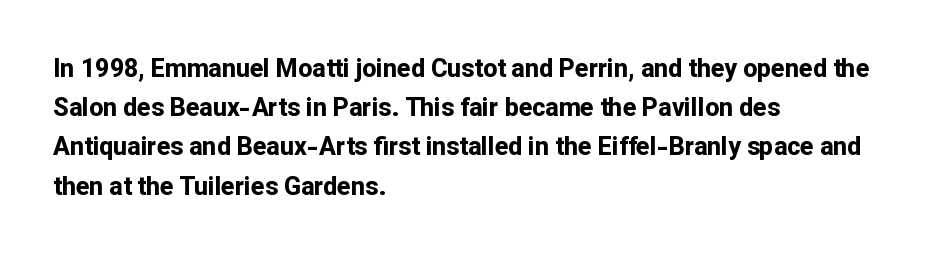
{"italic": "no", "bold": "yes", "underline": "no", "align": "left", "line_spacing": "normal", "line_spacing_ratio": 1.57, "letter_spacing": "normal", "letter_spacing_em": 0.0, "glyph_px": 25}
